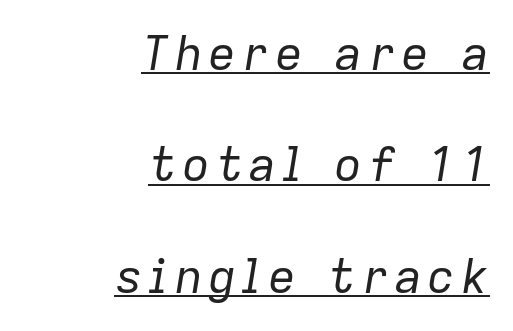
The image shows 47 px regular-weight type, italic (leaning right); set right-aligned, loose line spacing (2.37x), underlined; low stroke contrast and a medium x-height.
